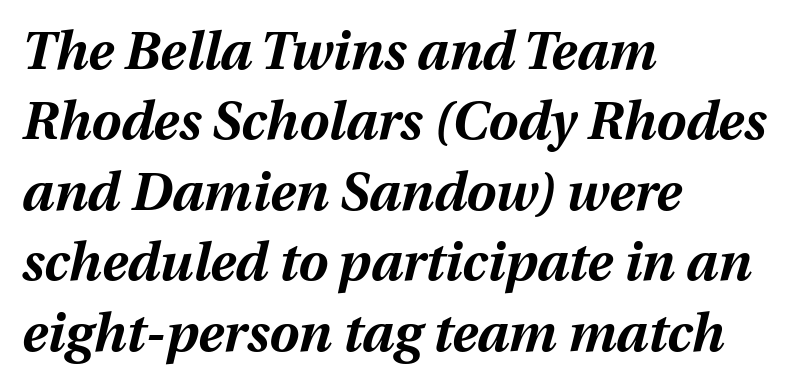
Descenders are the only things crossing below the line. These lines are set flush left with a ragged right edge. A typesetter would call this zero additional tracking. If you measured baseline to baseline, you'd find a middling distance. Compared with ordinary roman type, these characters are visibly tilted. Do the characters align in a grid? No, the font is proportional.
